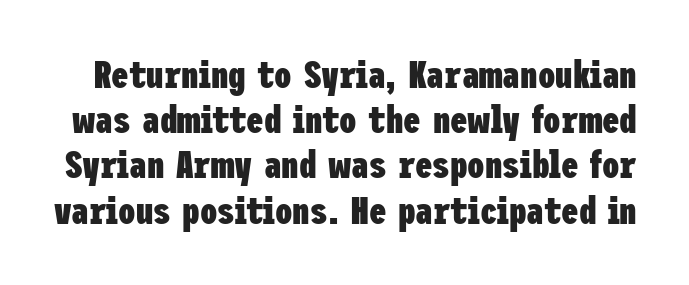
The image shows 39 px heavy, condensed sans-serif type, upright; set line spacing 1.16x, normal letter spacing, not underlined; low stroke contrast and a medium x-height.
